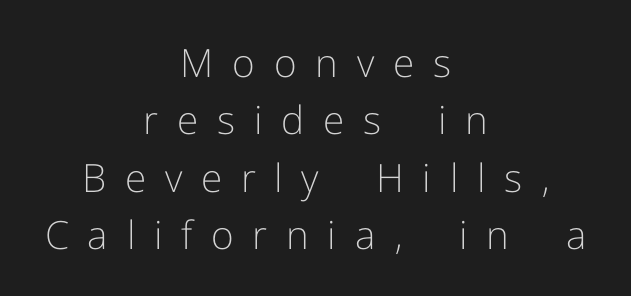
The specimen omits any rule beneath the text block's lines. Does the copy run flush right? No — it is centered line by line. The font's upright variant was chosen for this text. Short note: letters widely spaced. Line spacing here is normal.
